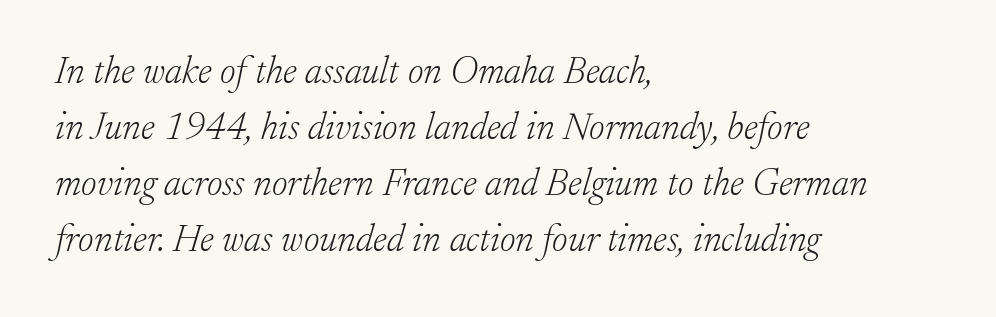
The image shows 38 px light serif type, italic (leaning right); set left-aligned, normal line spacing (1.47x), normal letter spacing, not underlined; low stroke contrast and a small x-height.
